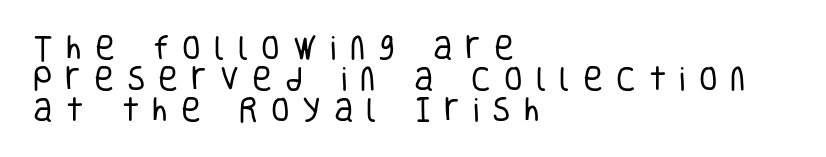
Q: Is the text bold? A: No.
Q: Is the text italic (slanted)? A: No, it is upright.
Q: Is the text underlined? A: No.
Q: How is the paragraph aligned? A: Left-aligned.
Q: Is the spacing between letters normal or unusually wide? A: Unusually wide.
Q: Is the spacing between lines tight, normal or loose? A: Tight.
